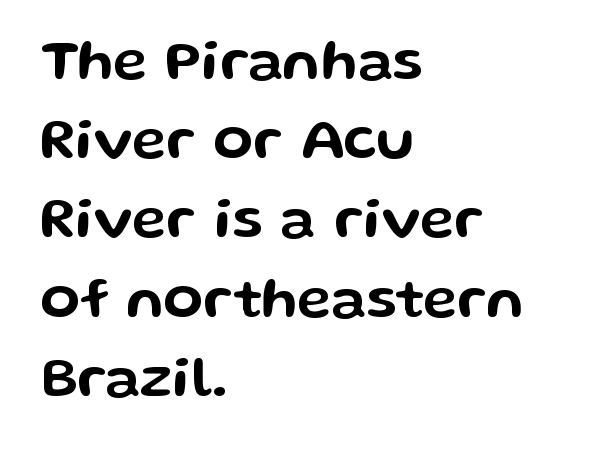
{"serif": "no", "italic": "no", "width": "wide", "stroke_contrast": "low", "x_height": "medium", "monospaced": "no", "underline": "no", "align": "left", "line_spacing": "normal", "line_spacing_ratio": 1.39, "letter_spacing": "normal", "letter_spacing_em": 0.0, "glyph_px": 57}
